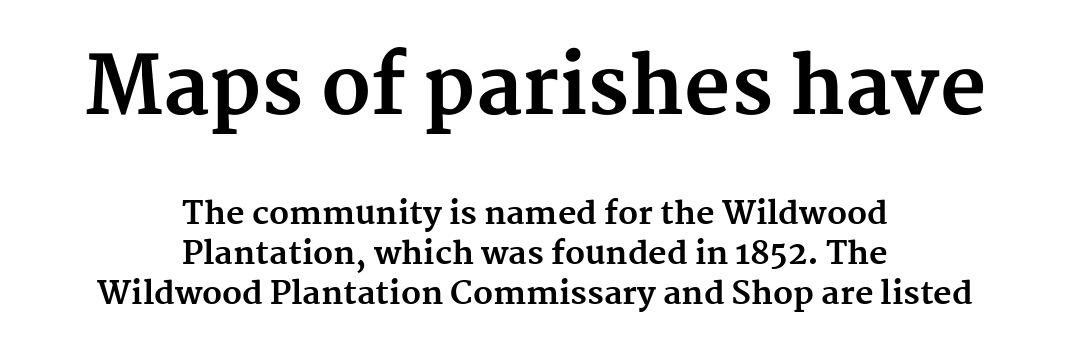
Q: Is the text bold? A: Yes.
Q: Is the text italic (slanted)? A: No, it is upright.
Q: Is the typeface a serif or a sans-serif typeface? A: Serif.
Q: Is the text underlined? A: No.
Q: How is the paragraph aligned? A: Centered.
Q: Is the spacing between letters normal or unusually wide? A: Normal.
Q: Is the spacing between lines tight, normal or loose? A: Normal.
Q: Which block of text is set in a larger size, the first (top) or the second (bottom)? A: The first (top) one.
Q: Width (condensed, normal, or wide)? A: Normal.
Q: Stroke contrast? A: Medium.
Q: x-height? A: Medium.
Q: Monospaced? A: No.
